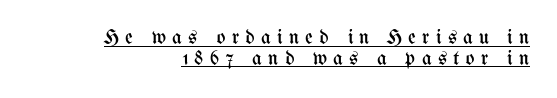
{"italic": "no", "bold": "no", "underline": "yes", "align": "right", "line_spacing": "tight", "line_spacing_ratio": 0.99, "letter_spacing": "wide", "letter_spacing_em": 0.3, "glyph_px": 21}
